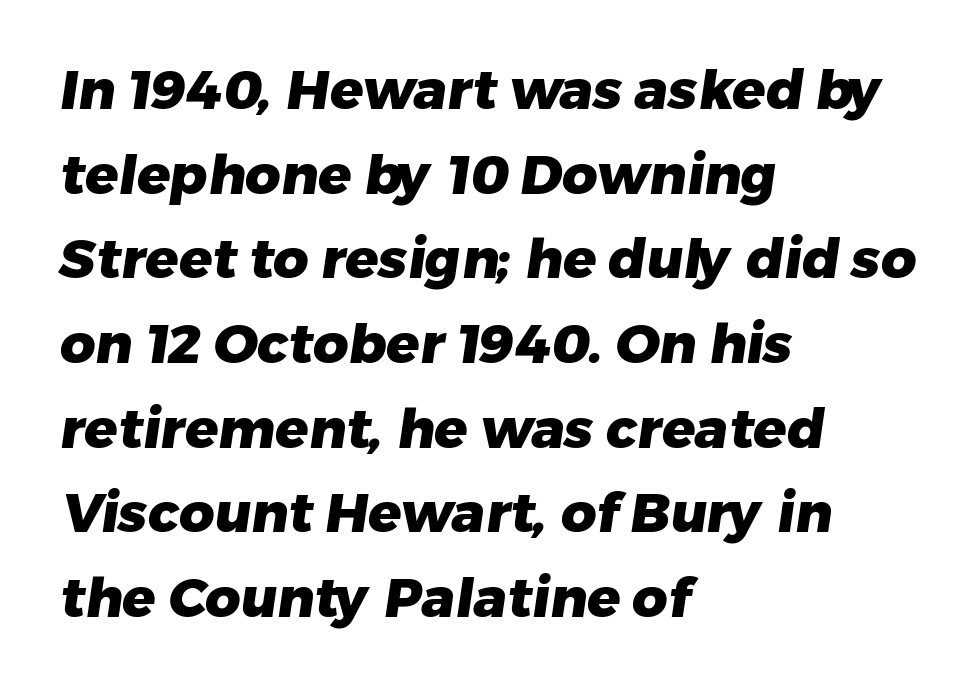
{"serif": "no", "bold": "yes", "weight": "heavy", "width": "normal", "stroke_contrast": "low", "x_height": "medium", "monospaced": "no", "underline": "no", "align": "left", "line_spacing": "normal", "line_spacing_ratio": 1.54, "letter_spacing": "normal", "letter_spacing_em": 0.0, "glyph_px": 55}
